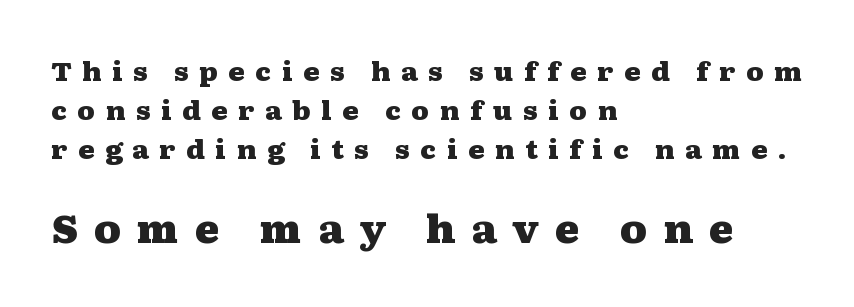
The text was rendered using a seriffed face with decorative stroke endings. This is the regular roman posture of the typeface. These lines are rendered in a variable-pitch font. The gaps between neighbouring characters are conspicuously large. This rendering features lettering with no underline. The rows are spaced the way most documents space them.
